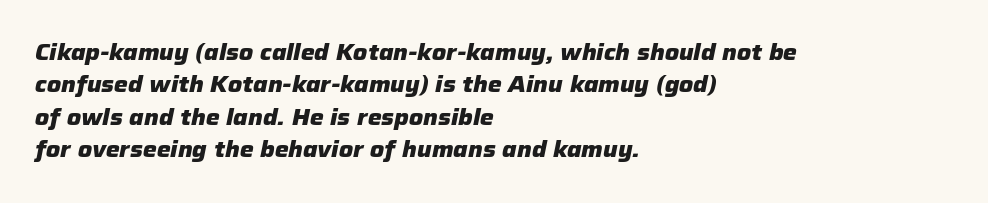
{"italic": "yes", "lean": "right", "slant_degrees": 12, "bold": "yes", "underline": "no", "align": "left", "line_spacing": "normal", "line_spacing_ratio": 1.47, "letter_spacing": "normal", "letter_spacing_em": 0.0, "glyph_px": 22}
